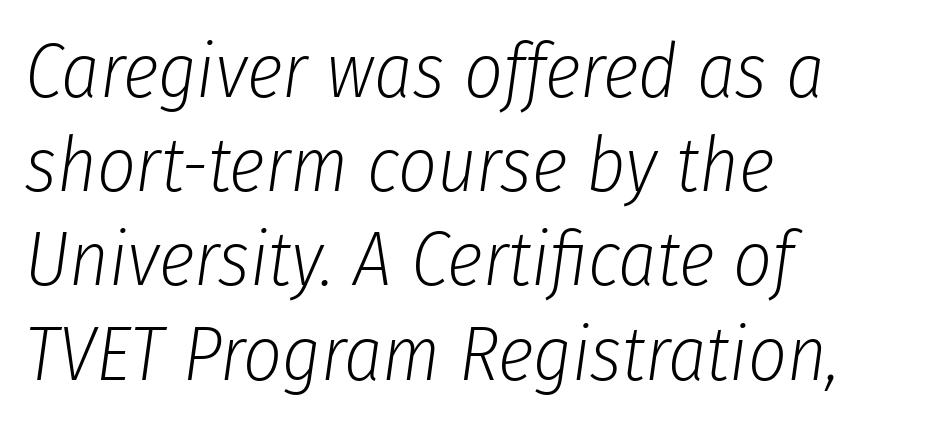
{"italic": "yes", "lean": "right", "slant_degrees": 8, "bold": "no", "weight": "light", "width": "condensed", "stroke_contrast": "low", "x_height": "medium", "monospaced": "no", "underline": "no", "align": "left", "line_spacing_ratio": 1.24, "letter_spacing": "normal", "letter_spacing_em": 0.0, "glyph_px": 76}
